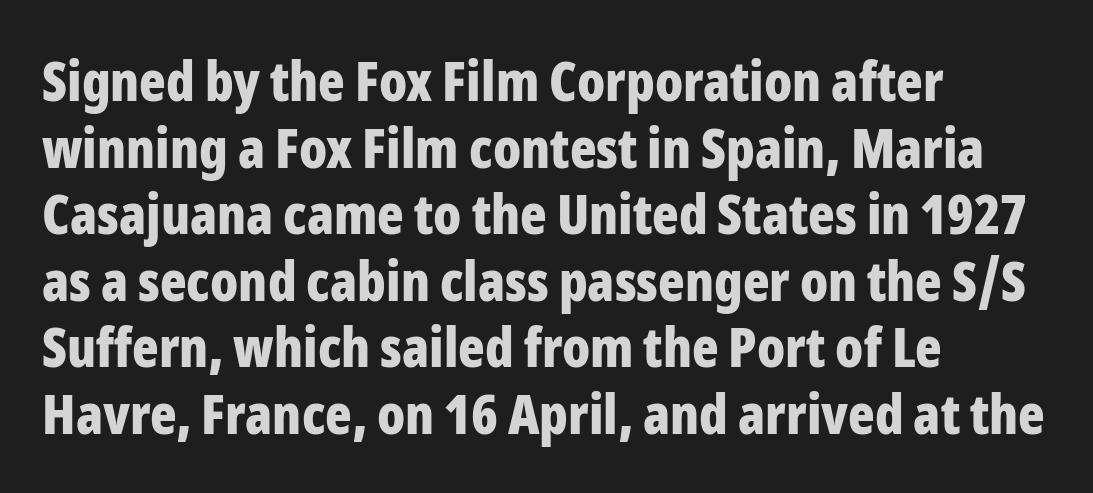
Underline: absent. The rag falls on the right side of this text block. Classification — sans serif. Each letter keeps its own natural width here, so spacing adapts to shape. Nobody touched the tracking dial on this one. This sample uses an upright cut, with every glyph sitting square on the baseline.
